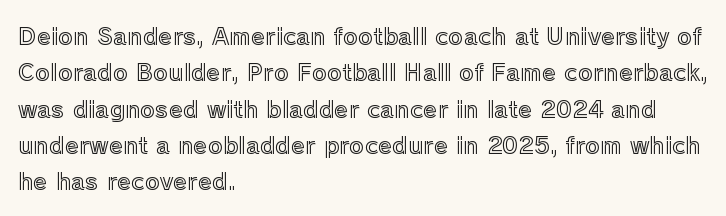
The image shows 23 px text type, upright; set left-aligned, normal line spacing (1.58x), normal letter spacing, not underlined.
